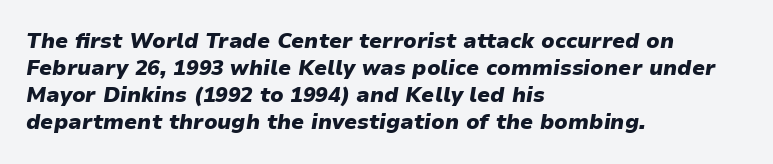
The passage shown has conventional tracking throughout. If you drew a ruler down the left edge, every line would touch it. As a designer I'd log this as weight 700, bold. When letters slant like this, we call the style italic. A typesetter would call this leading conventional body-copy spacing. Descenders hang freely into open space.
